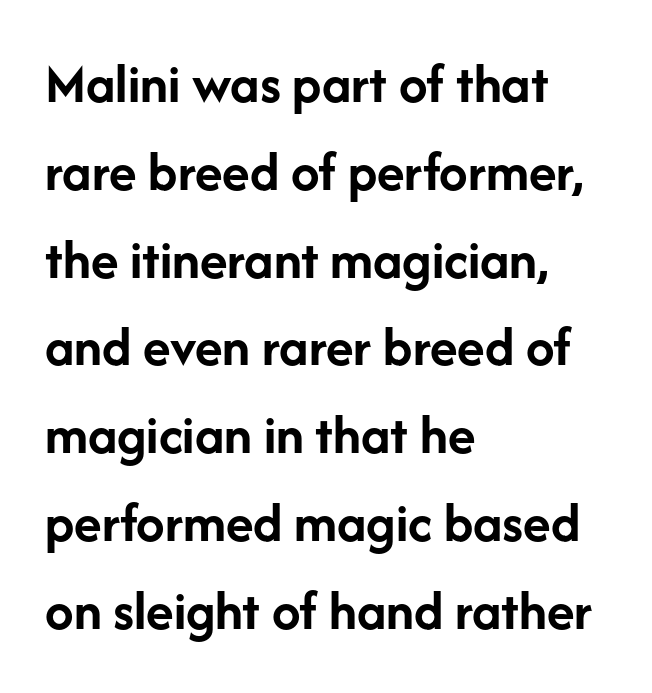
Q: Is the text bold? A: Yes.
Q: Is the text italic (slanted)? A: No, it is upright.
Q: Is the typeface a serif or a sans-serif typeface? A: Sans-serif.
Q: Is the text underlined? A: No.
Q: How is the paragraph aligned? A: Left-aligned.
Q: Is the spacing between letters normal or unusually wide? A: Normal.
Q: Is the spacing between lines tight, normal or loose? A: Normal.
Q: Width (condensed, normal, or wide)? A: Normal.
Q: Stroke contrast? A: Low.
Q: x-height? A: Medium.
Q: Monospaced? A: No.
